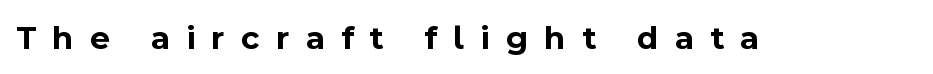
{"serif": "no", "italic": "no", "bold": "yes", "weight": "bold", "width": "normal", "x_height": "medium", "monospaced": "no", "underline": "no", "letter_spacing": "wide", "letter_spacing_em": 0.48, "glyph_px": 34}
